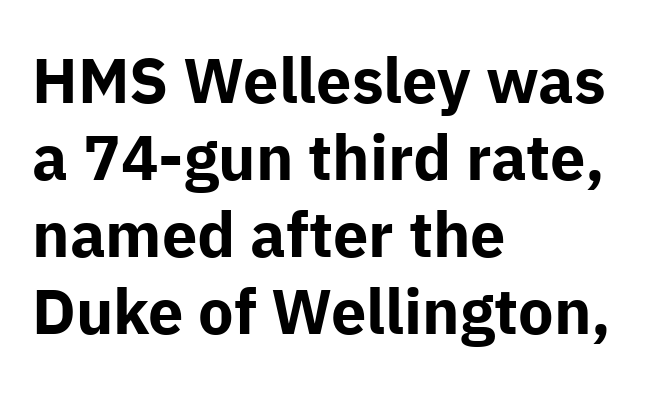
The image shows 63 px bold sans-serif type, upright; set left-aligned, line spacing 1.22x, normal letter spacing, not underlined; low stroke contrast and a medium x-height.
